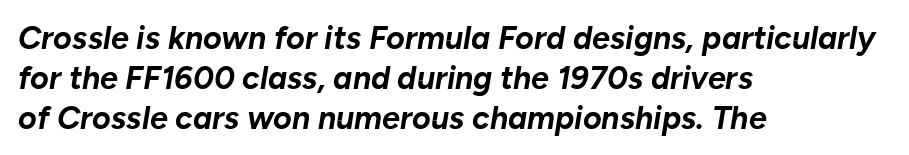
The space beneath each line is pristine and unruled. Each line starts at the same left margin while the right side varies. The vertical gap from one line to the next is medium. A typesetter would call this proportional, since set widths differ per character. The type is set solid horizontally, with unmodified tracking.
